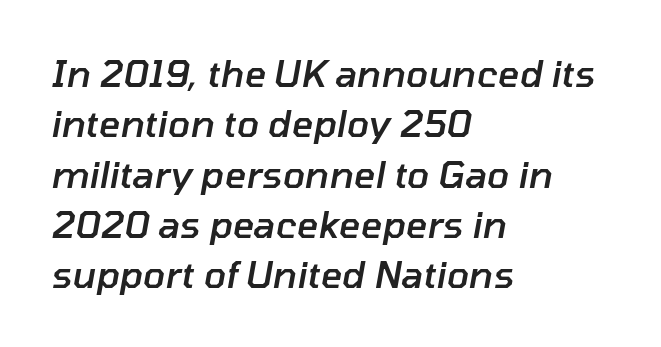
{"italic": "yes", "lean": "right", "slant_degrees": 10, "bold": "semi", "weight": "semibold", "width": "normal", "stroke_contrast": "low", "x_height": "medium", "monospaced": "no", "underline": "no", "align": "left", "line_spacing": "normal", "line_spacing_ratio": 1.36, "letter_spacing": "normal", "letter_spacing_em": 0.0, "glyph_px": 37}
